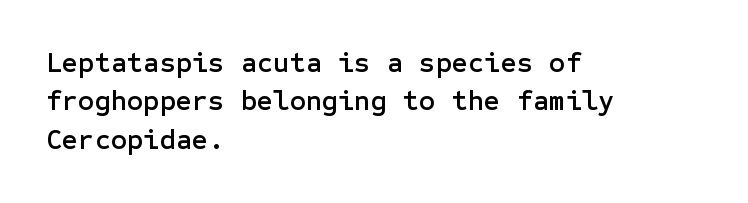
Q: Is the text italic (slanted)? A: No, it is upright.
Q: Is the typeface a serif or a sans-serif typeface? A: Sans-serif.
Q: Is the text underlined? A: No.
Q: How is the paragraph aligned? A: Left-aligned.
Q: Is the spacing between letters normal or unusually wide? A: Normal.
Q: Is the spacing between lines tight, normal or loose? A: Normal.
Q: Width (condensed, normal, or wide)? A: Normal.
Q: Stroke contrast? A: Low.
Q: x-height? A: Medium.
